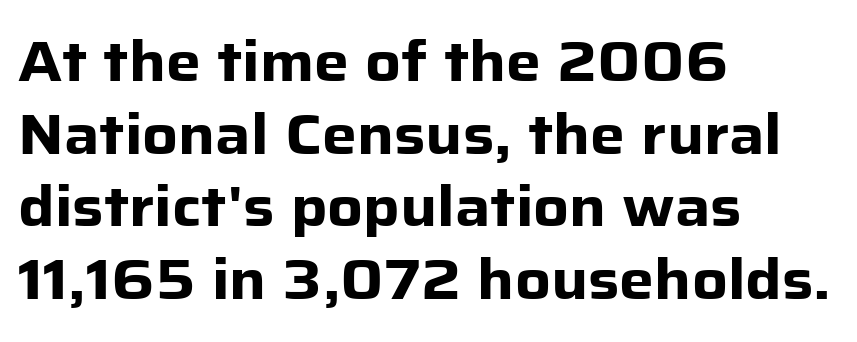
{"serif": "no", "italic": "no", "bold": "yes", "weight": "heavy", "width": "normal", "stroke_contrast": "low", "x_height": "medium", "monospaced": "no", "underline": "no", "align": "left", "line_spacing": "normal", "line_spacing_ratio": 1.32, "letter_spacing": "normal", "letter_spacing_em": 0.0, "glyph_px": 55}
